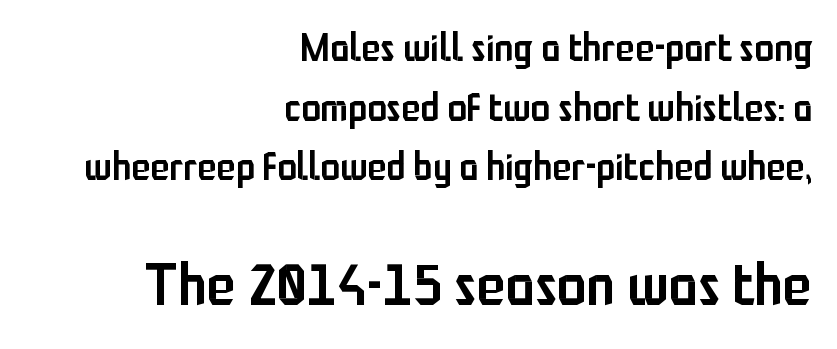
The image shows 59 px semibold, condensed sans-serif type, upright; set right-aligned, normal line spacing (1.53x), normal letter spacing, not underlined; the second (bottom) block is 1.51x larger; low stroke contrast and a medium x-height.
